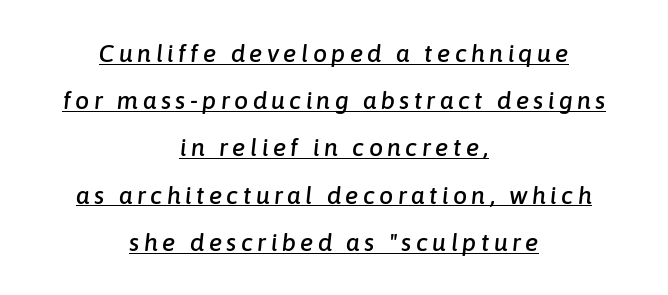
The image shows 25 px text type, italic (leaning right); set centered, line spacing 1.89x, underlined.
